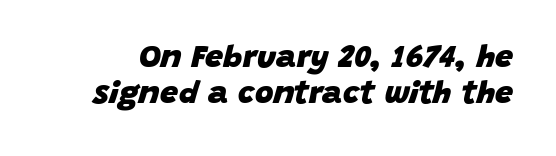
The image shows 32 px heavy type, italic (leaning right); set tight line spacing (1.14x), normal letter spacing, not underlined; low stroke contrast and a large x-height.
